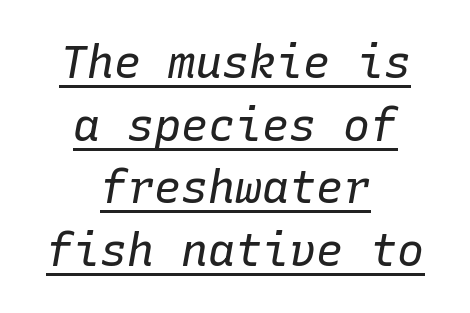
{"italic": "yes", "lean": "right", "slant_degrees": 10, "bold": "no", "weight": "regular", "width": "normal", "stroke_contrast": "low", "x_height": "medium", "monospaced": "yes", "underline": "yes", "align": "center", "line_spacing": "normal", "line_spacing_ratio": 1.39, "letter_spacing": "normal", "letter_spacing_em": 0.0, "glyph_px": 45}
